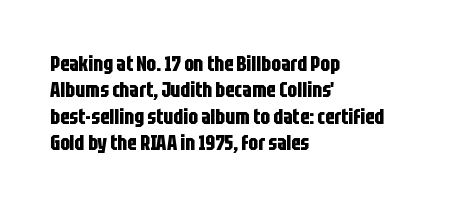
The image shows 21 px bold type, upright; set left-aligned, normal line spacing (1.26x), normal letter spacing, not underlined.
